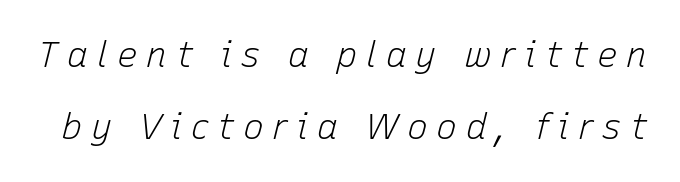
The image shows 35 px light type, italic (leaning right); set loose line spacing (2.07x), unusually wide letter spacing (+0.24 em), not underlined; low stroke contrast and a medium x-height.
